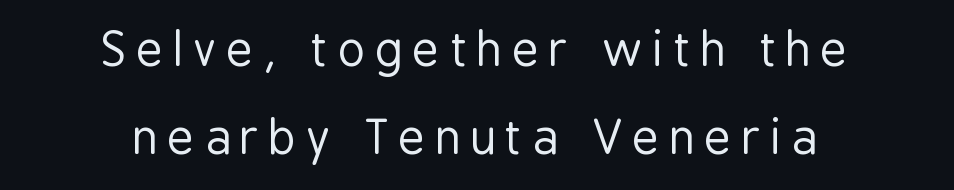
How are the letters spaced? Widely, with obvious added tracking. Check the space under the baseline: it is left empty. Think of a printed novel: that variable character pitch is what you see here. Italic? Not at all — the glyphs are vertical. Type style note: lacks serifs. Where is the straight margin? There isn't one; the lines are centered.
